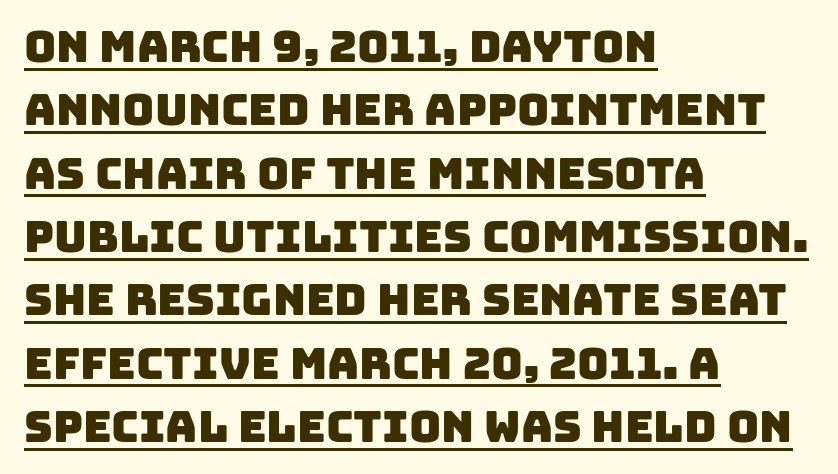
{"serif": "no", "width": "normal", "stroke_contrast": "low", "x_height": "large", "monospaced": "no", "underline": "yes", "align": "left", "line_spacing": "normal", "line_spacing_ratio": 1.44, "letter_spacing": "normal", "letter_spacing_em": 0.0, "glyph_px": 44}
